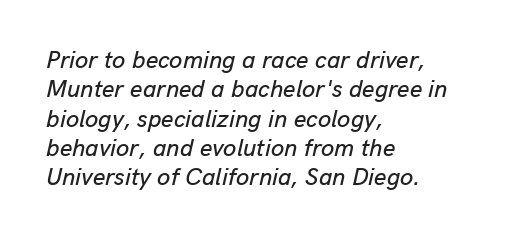
The image shows 24 px text type, italic (leaning right); set left-aligned, line spacing 1.22x, normal letter spacing, not underlined.
